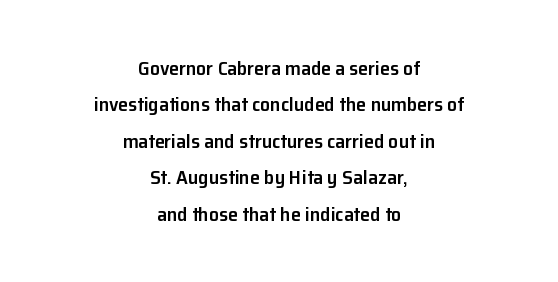
The compositor balanced each line on the midline. The passage shown has conventional tracking throughout. These words are printed semibold, heavier than regular yet not bold. This is the regular roman posture of the typeface. Decoration check: the copy has no underline.
